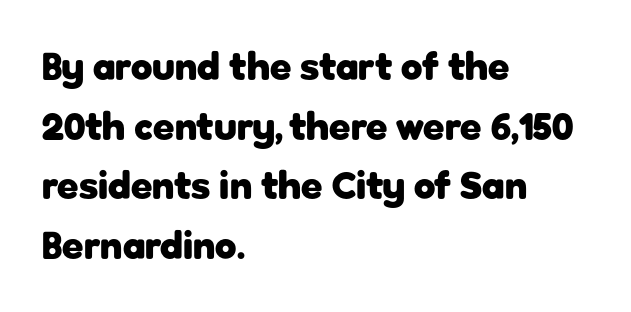
{"serif": "no", "italic": "no", "bold": "yes", "weight": "heavy", "width": "normal", "stroke_contrast": "low", "x_height": "medium", "monospaced": "no", "underline": "no", "align": "left", "line_spacing": "normal", "line_spacing_ratio": 1.53, "letter_spacing": "normal", "letter_spacing_em": 0.0, "glyph_px": 39}
